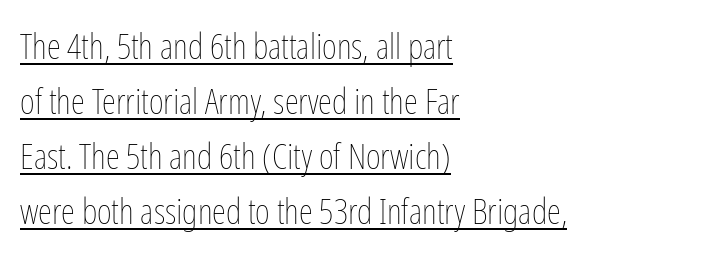
{"italic": "no", "bold": "no", "weight": "thin", "width": "condensed", "stroke_contrast": "low", "x_height": "medium", "monospaced": "no", "underline": "yes", "align": "left", "line_spacing": "normal", "line_spacing_ratio": 1.53, "letter_spacing": "normal", "letter_spacing_em": 0.0, "glyph_px": 36}
